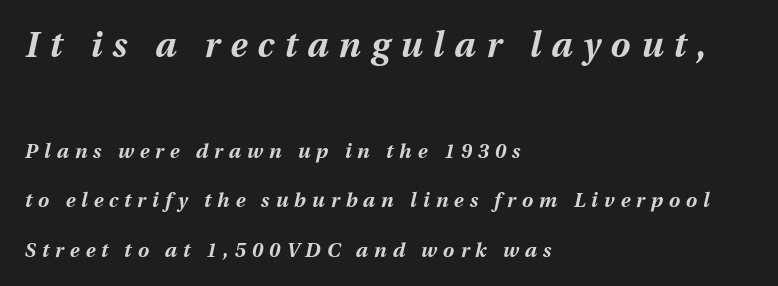
Q: Is the text bold? A: Yes.
Q: Is the text italic (slanted)? A: Yes, it leans right by about 12 degrees.
Q: Is the text underlined? A: No.
Q: How is the paragraph aligned? A: Left-aligned.
Q: Is the spacing between letters normal or unusually wide? A: Unusually wide.
Q: Is the spacing between lines tight, normal or loose? A: Loose.
Q: Which block of text is set in a larger size, the first (top) or the second (bottom)? A: The first (top) one.
Q: Width (condensed, normal, or wide)? A: Normal.
Q: Stroke contrast? A: Medium.
Q: x-height? A: Medium.
Q: Monospaced? A: No.
